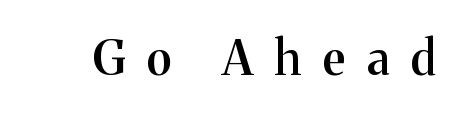
The image shows 47 px semibold serif type, upright; set unusually wide letter spacing (+0.47 em), not underlined; medium stroke contrast and a medium x-height.
